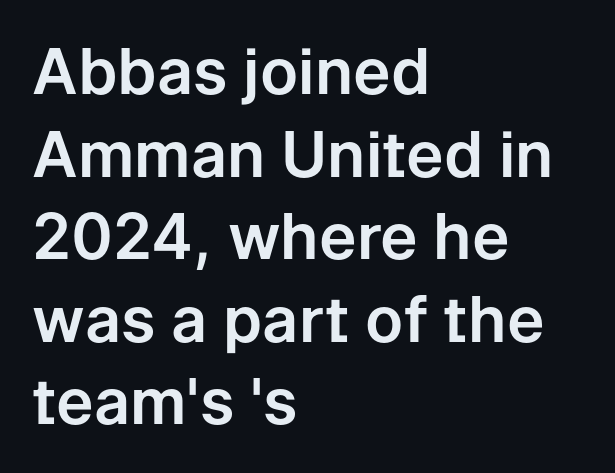
Q: Is the text italic (slanted)? A: No, it is upright.
Q: Is the typeface a serif or a sans-serif typeface? A: Sans-serif.
Q: Is the text underlined? A: No.
Q: How is the paragraph aligned? A: Left-aligned.
Q: Is the spacing between letters normal or unusually wide? A: Normal.
Q: Is the spacing between lines tight, normal or loose? A: Normal.
Q: Width (condensed, normal, or wide)? A: Normal.
Q: Stroke contrast? A: Low.
Q: x-height? A: Medium.
Q: Monospaced? A: No.
